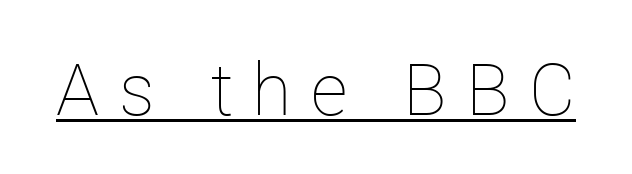
The image shows 72 px thin type, upright; set unusually wide letter spacing (+0.27 em), underlined; low stroke contrast and a medium x-height.
